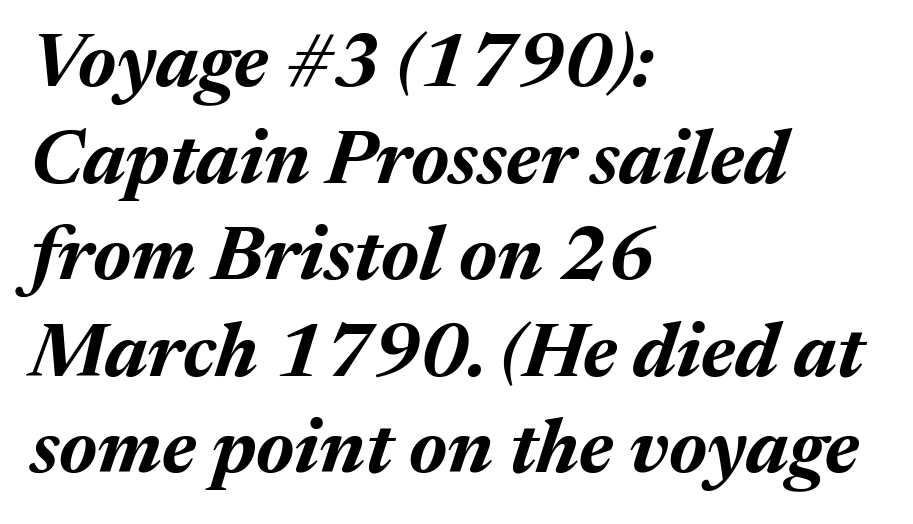
The image shows 76 px bold type, italic (leaning right); set left-aligned, normal line spacing (1.27x), normal letter spacing, not underlined; medium stroke contrast and a medium x-height.
